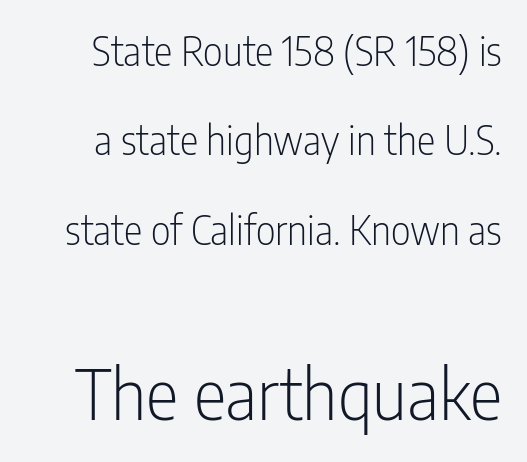
{"serif": "no", "italic": "no", "bold": "no", "weight": "light", "width": "condensed", "stroke_contrast": "low", "x_height": "medium", "monospaced": "no", "underline": "no", "line_spacing": "loose", "line_spacing_ratio": 2.29, "letter_spacing": "normal", "letter_spacing_em": 0.0, "larger_block": "second", "size_ratio": 1.77, "glyph_px": 69}
